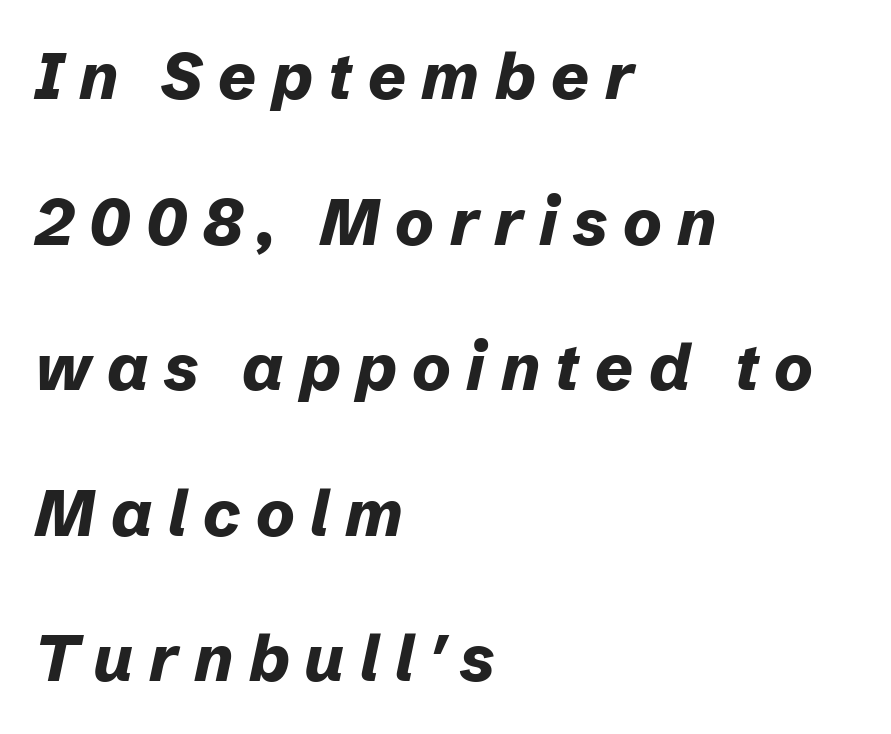
{"italic": "yes", "lean": "right", "slant_degrees": 12, "bold": "yes", "weight": "bold", "width": "normal", "stroke_contrast": "low", "x_height": "medium", "monospaced": "no", "underline": "no", "align": "left", "line_spacing": "loose", "line_spacing_ratio": 2.24, "letter_spacing": "wide", "letter_spacing_em": 0.24, "glyph_px": 65}
